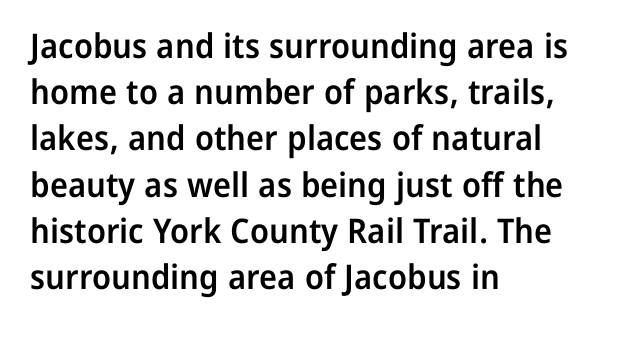
{"serif": "no", "italic": "no", "bold": "semi", "weight": "semibold", "width": "normal", "stroke_contrast": "low", "x_height": "medium", "monospaced": "no", "underline": "no", "align": "left", "line_spacing": "normal", "line_spacing_ratio": 1.36, "letter_spacing": "normal", "letter_spacing_em": 0.0, "glyph_px": 34}
